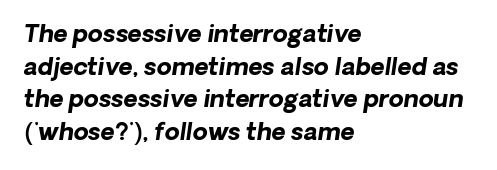
{"bold": "yes", "underline": "no", "align": "left", "line_spacing": "normal", "line_spacing_ratio": 1.36, "letter_spacing": "normal", "letter_spacing_em": 0.0, "glyph_px": 24}
